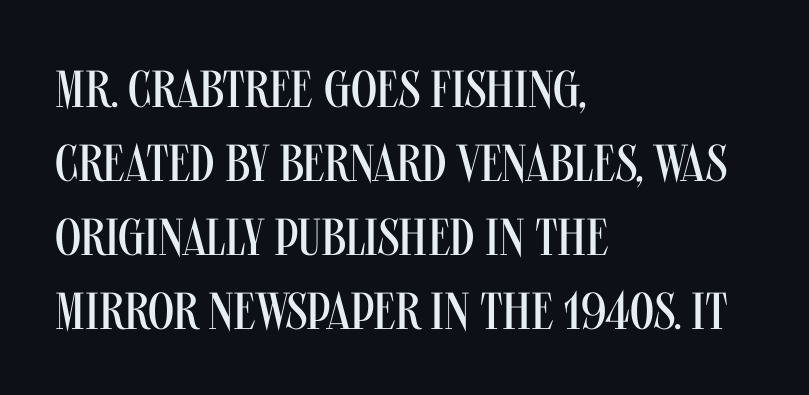
Q: Is the text bold? A: No.
Q: Is the text italic (slanted)? A: No, it is upright.
Q: Is the typeface a serif or a sans-serif typeface? A: Sans-serif.
Q: Is the text underlined? A: No.
Q: How is the paragraph aligned? A: Left-aligned.
Q: Is the spacing between letters normal or unusually wide? A: Normal.
Q: Is the spacing between lines tight, normal or loose? A: Normal.
Q: Width (condensed, normal, or wide)? A: Condensed.
Q: Stroke contrast? A: Medium.
Q: x-height? A: Large.
Q: Monospaced? A: No.
